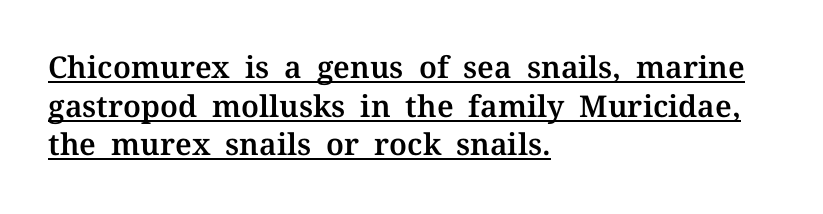
{"serif": "yes", "italic": "no", "width": "normal", "stroke_contrast": "medium", "x_height": "medium", "monospaced": "no", "underline": "yes", "align": "left", "line_spacing": "normal", "line_spacing_ratio": 1.29, "letter_spacing": "normal", "letter_spacing_em": 0.0, "glyph_px": 30}
